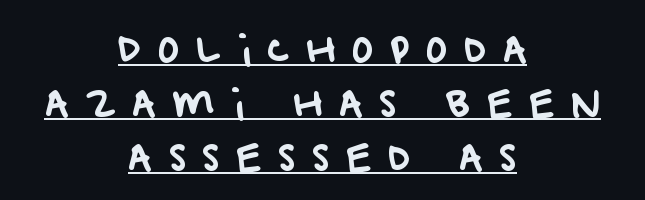
Q: Is the typeface a serif or a sans-serif typeface? A: Sans-serif.
Q: Is the text underlined? A: Yes.
Q: How is the paragraph aligned? A: Centered.
Q: Is the spacing between letters normal or unusually wide? A: Unusually wide.
Q: Is the spacing between lines tight, normal or loose? A: Normal.
Q: Width (condensed, normal, or wide)? A: Normal.
Q: Stroke contrast? A: Low.
Q: x-height? A: Large.
Q: Monospaced? A: No.
